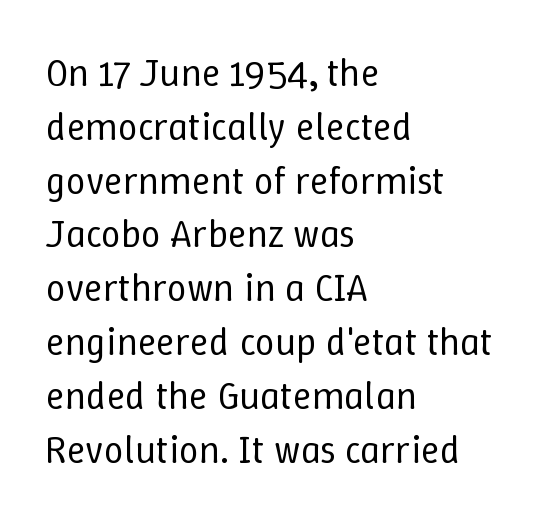
The image shows 39 px regular-weight type, upright; set left-aligned, normal line spacing (1.38x), normal letter spacing, not underlined; low stroke contrast and a medium x-height.
